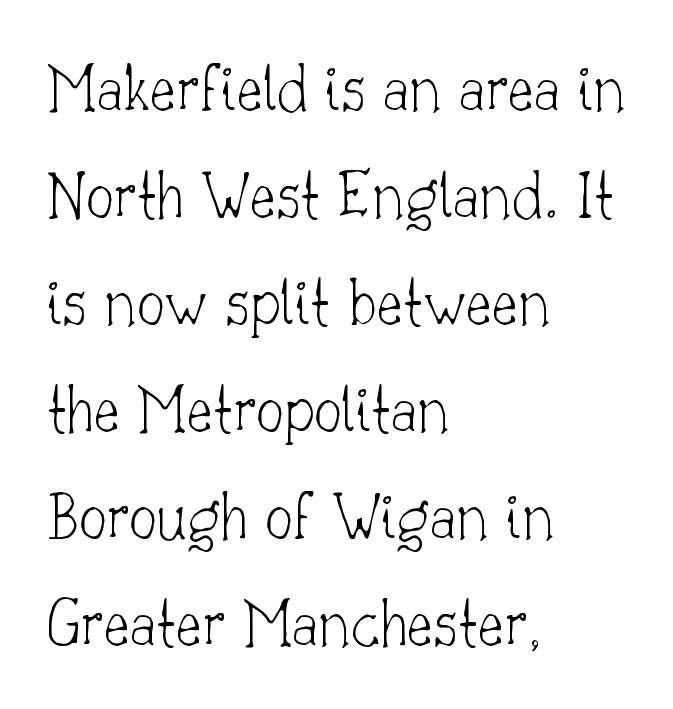
The image shows 70 px thin serif type, upright; set left-aligned, normal line spacing (1.53x), normal letter spacing, not underlined; low stroke contrast and a small x-height.
